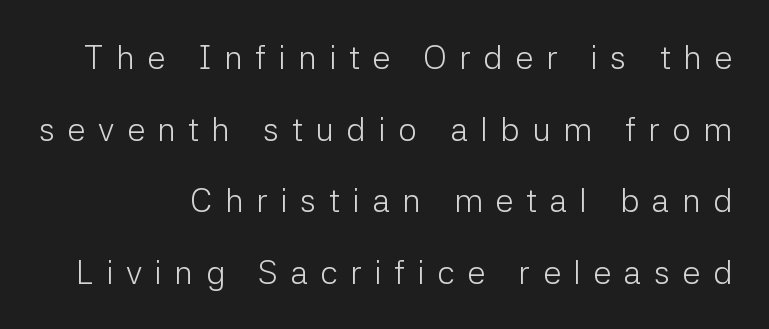
The space between consecutive lines is lavish. Notice how the passage keeps a crisp vertical edge on the right only. The face used here is a sans, in the tradition of grotesques and geometrics. Unbolded letterforms with no extra heft. Character widths vary here, with narrow letters taking less room than wide ones.
